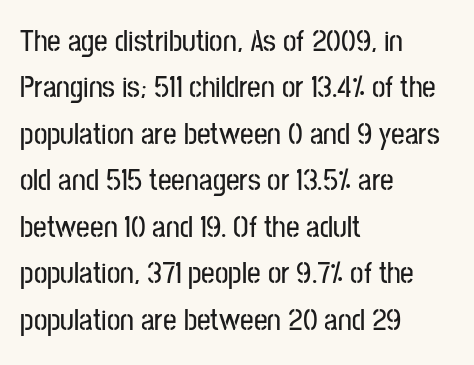
Honestly, the row spacing looks completely unremarkable. Typeset ragged right — the left edge is the straight one. You could not count columns in this text — the font is proportionally spaced. Nope, not italic — everything's standing straight. Rule under the text: the space is simply empty. The text was rendered using a sans face with plain stroke endings.
